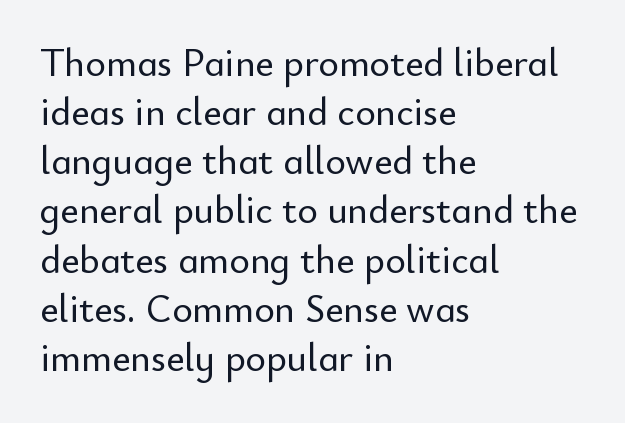
Q: Is the text italic (slanted)? A: No, it is upright.
Q: Is the typeface a serif or a sans-serif typeface? A: Sans-serif.
Q: Is the text underlined? A: No.
Q: How is the paragraph aligned? A: Left-aligned.
Q: Is the spacing between letters normal or unusually wide? A: Normal.
Q: Is the spacing between lines tight, normal or loose? A: Normal.
Q: Width (condensed, normal, or wide)? A: Normal.
Q: Stroke contrast? A: Low.
Q: x-height? A: Small.
Q: Monospaced? A: No.
